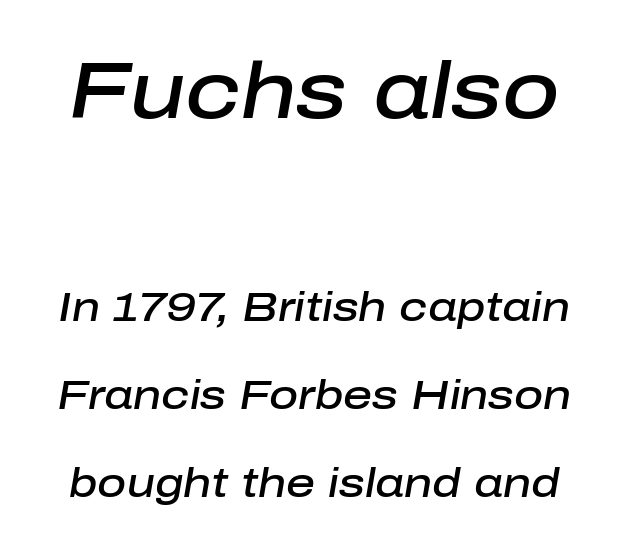
You could call the tracking neutral — neither tight nor loose. Would a proofreader flag this as italicized? Yes. The line-height multiplier appears high, well above default. Visually, the top section dominates because its glyphs are scaled up.
